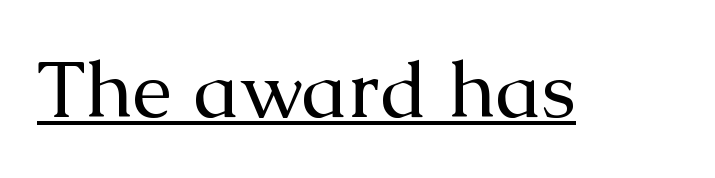
Q: Is the text bold? A: No.
Q: Is the text italic (slanted)? A: No, it is upright.
Q: Is the typeface a serif or a sans-serif typeface? A: Serif.
Q: Is the text underlined? A: Yes.
Q: Is the spacing between letters normal or unusually wide? A: Normal.
Q: Width (condensed, normal, or wide)? A: Normal.
Q: Stroke contrast? A: Medium.
Q: x-height? A: Medium.
Q: Monospaced? A: No.
